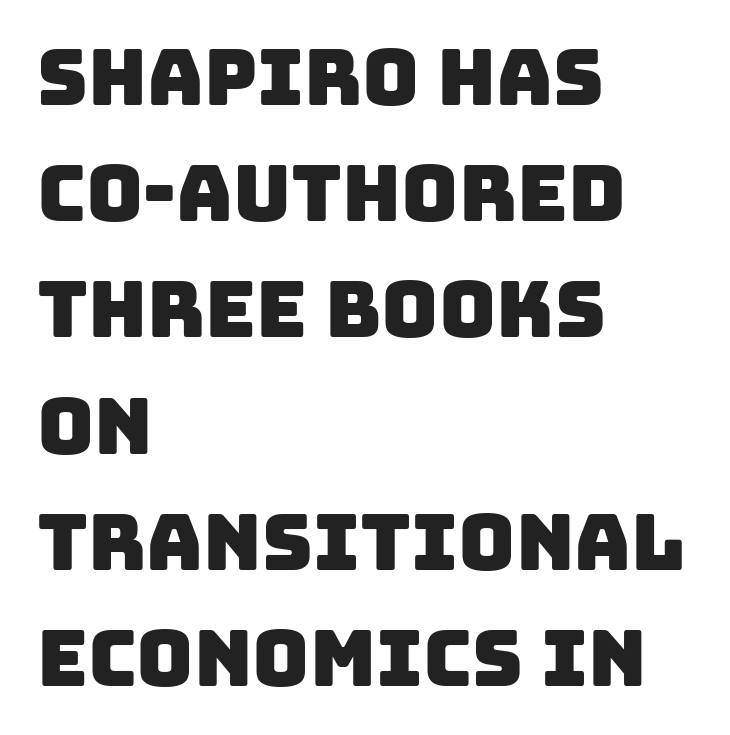
Proportional: the letters do not fall into vertical columns. Check where the strokes stop: nothing finishes them off — pure sans. The vertical gap from one line to the next is medium. Is the block centered? No — it sits flush against the left margin. What stands out about the letter spacing? Nothing — it is the standard amount. Anything drawn beneath the words? Only blank space.
